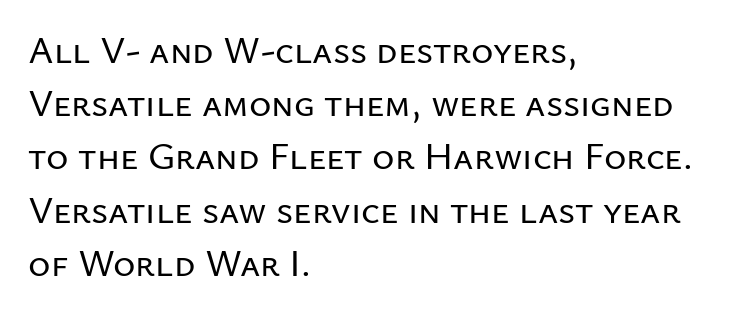
{"serif": "no", "italic": "no", "width": "normal", "stroke_contrast": "low", "x_height": "medium", "monospaced": "no", "underline": "no", "align": "left", "line_spacing": "normal", "line_spacing_ratio": 1.4, "letter_spacing": "normal", "letter_spacing_em": 0.0, "glyph_px": 38}
